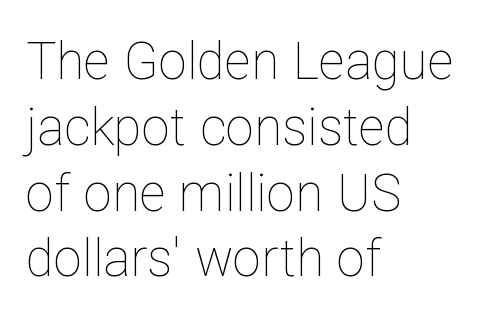
Q: Is the text bold? A: No.
Q: Is the text italic (slanted)? A: No, it is upright.
Q: Is the text underlined? A: No.
Q: How is the paragraph aligned? A: Left-aligned.
Q: Is the spacing between letters normal or unusually wide? A: Normal.
Q: Is the spacing between lines tight, normal or loose? A: Normal.
Q: Width (condensed, normal, or wide)? A: Normal.
Q: Stroke contrast? A: Low.
Q: x-height? A: Medium.
Q: Monospaced? A: No.
